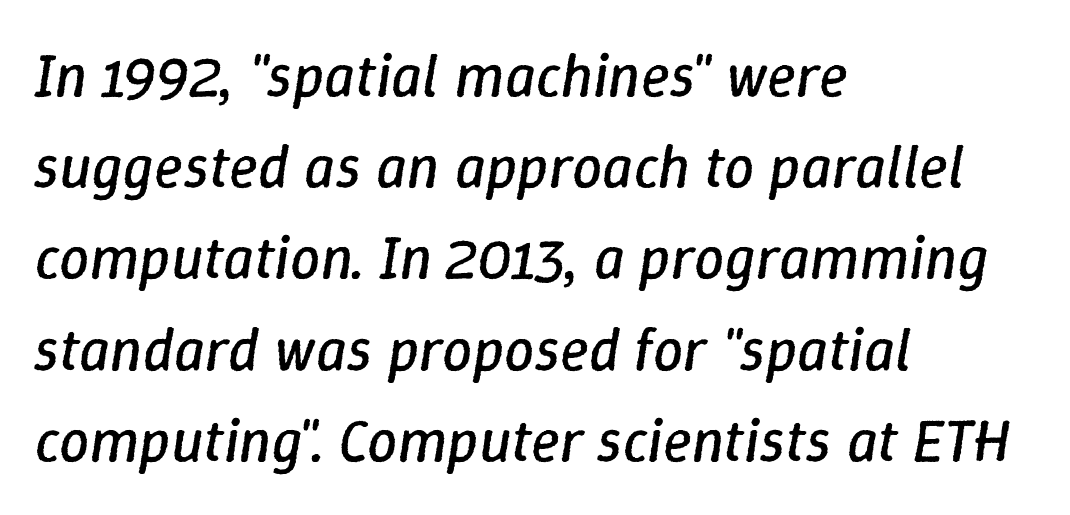
Lines of text with bare space underneath. If you drew a ruler down the left edge, every line would touch it. The tracking reads as untouched default to a designer's eye. A light-to-regular cut is what we see here.
